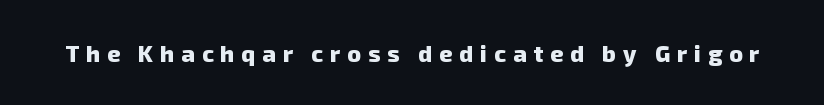
The image shows 23 px bold type; set unusually wide letter spacing (+0.3 em), not underlined.
